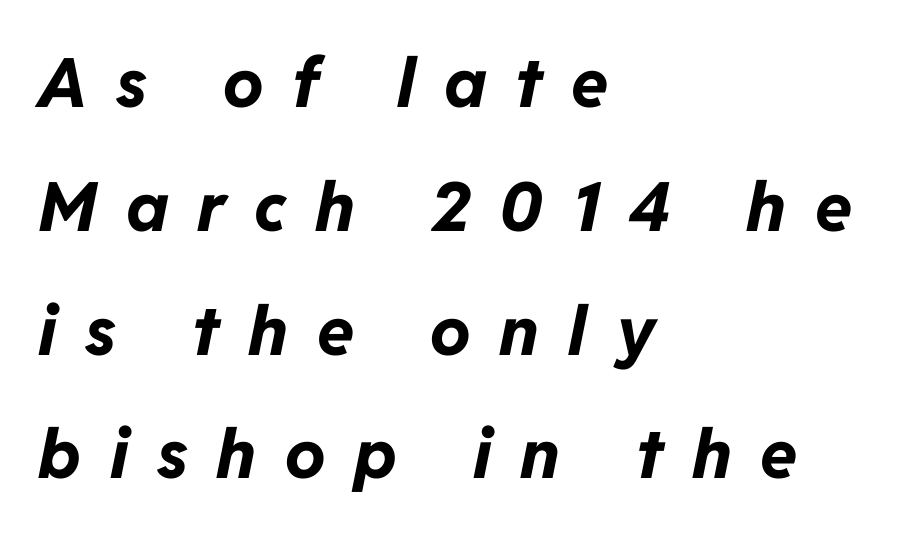
{"italic": "yes", "lean": "right", "slant_degrees": 11, "bold": "yes", "weight": "bold", "width": "normal", "stroke_contrast": "low", "x_height": "medium", "monospaced": "no", "underline": "no", "align": "left", "line_spacing_ratio": 1.82, "letter_spacing": "wide", "letter_spacing_em": 0.42, "glyph_px": 68}
